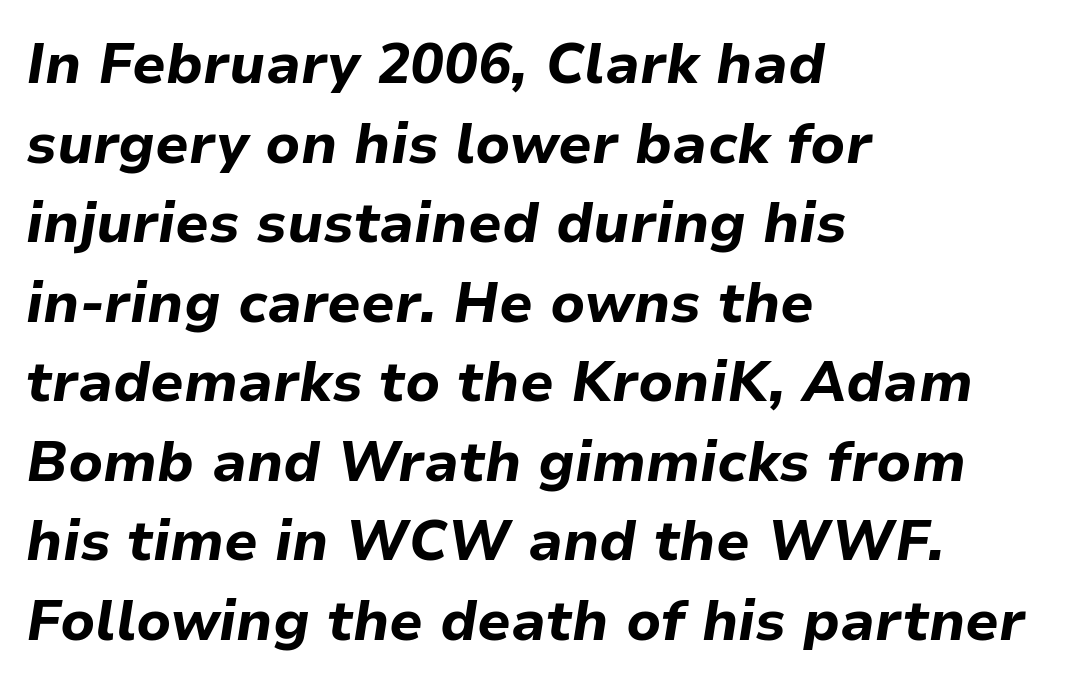
The image shows 56 px bold type, italic (leaning right); set left-aligned, normal line spacing (1.42x), normal letter spacing, not underlined; low stroke contrast and a medium x-height.
